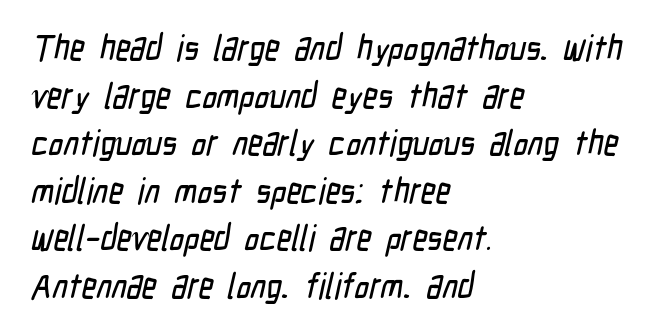
The image shows 36 px condensed sans-serif type; set left-aligned, normal line spacing (1.32x), normal letter spacing, not underlined; low stroke contrast and a medium x-height.
